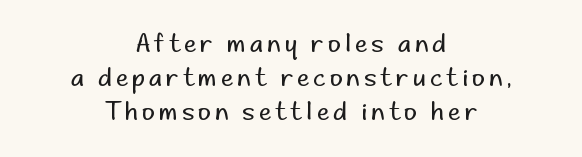
Does the leading feel generous? No, just average. A typesetter would mark this as roman, not italic. The baseline area is clear. No letter is thick-stroked: the sample isn't bold. Short and long lines alike share a common midpoint.
